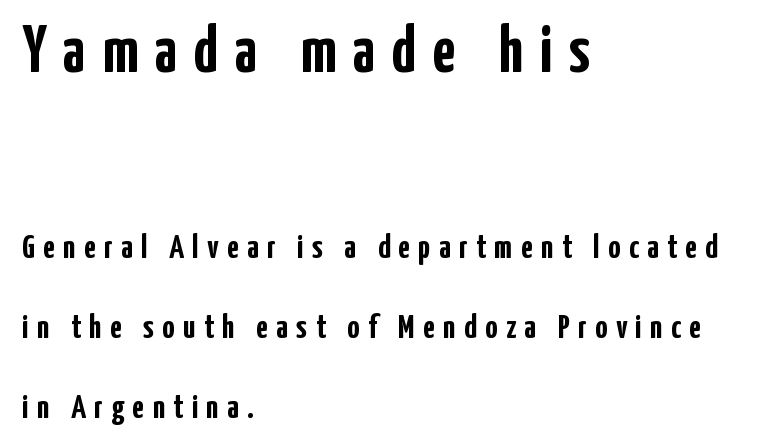
Q: Is the text bold? A: Yes.
Q: Is the text italic (slanted)? A: No, it is upright.
Q: Is the typeface a serif or a sans-serif typeface? A: Sans-serif.
Q: Is the text underlined? A: No.
Q: How is the paragraph aligned? A: Left-aligned.
Q: Is the spacing between letters normal or unusually wide? A: Unusually wide.
Q: Is the spacing between lines tight, normal or loose? A: Loose.
Q: Which block of text is set in a larger size, the first (top) or the second (bottom)? A: The first (top) one.
Q: Width (condensed, normal, or wide)? A: Condensed.
Q: Stroke contrast? A: Low.
Q: x-height? A: Medium.
Q: Monospaced? A: No.
